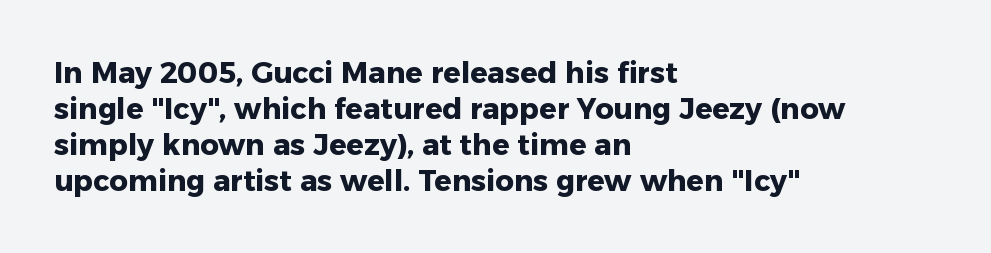
{"serif": "no", "italic": "no", "bold": "yes", "weight": "heavy", "width": "normal", "stroke_contrast": "low", "x_height": "medium", "monospaced": "no", "underline": "no", "align": "left", "line_spacing_ratio": 1.24, "letter_spacing": "normal", "letter_spacing_em": 0.0, "glyph_px": 29}
